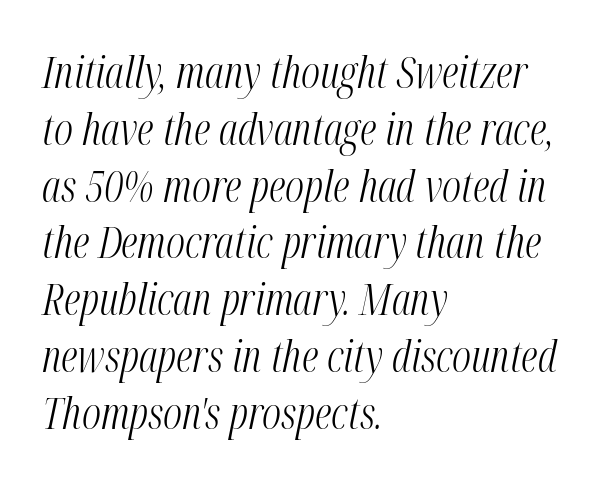
The image shows 43 px light, condensed type, italic (leaning right); set left-aligned, normal line spacing (1.32x), normal letter spacing, not underlined; medium stroke contrast and a medium x-height.
